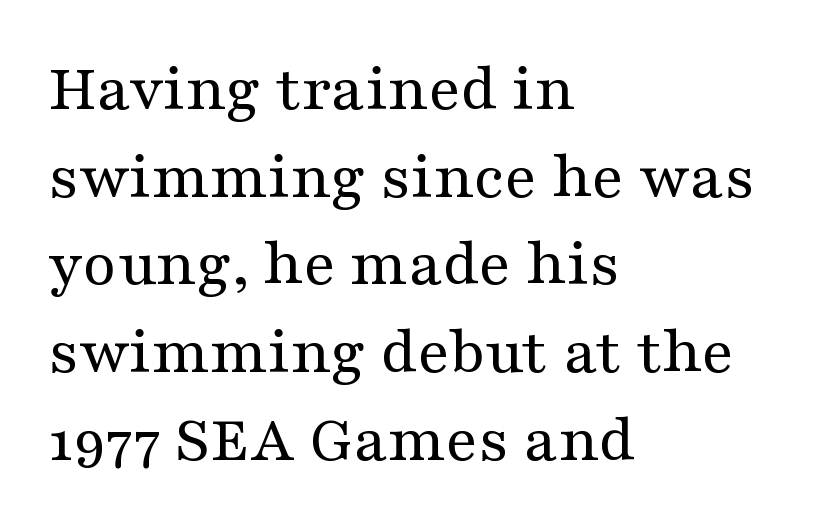
{"serif": "yes", "italic": "no", "bold": "no", "weight": "regular", "width": "wide", "stroke_contrast": "medium", "x_height": "medium", "monospaced": "no", "underline": "no", "align": "left", "line_spacing": "normal", "line_spacing_ratio": 1.29, "letter_spacing": "normal", "letter_spacing_em": 0.0, "glyph_px": 68}
